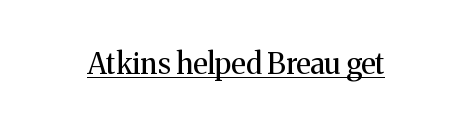
The font's upright variant was chosen for this text. Does a line run under the words? Yes, clearly. Little horizontal feet cap the strokes, marking this as serif type. Varying glyph widths throughout — classic text-font behaviour. How are the letters spaced? Ordinarily, with no added tracking.
